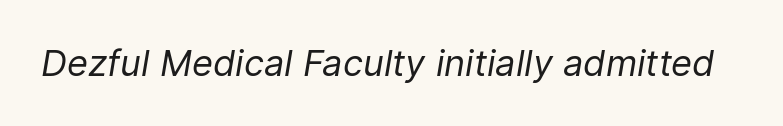
{"italic": "yes", "lean": "right", "slant_degrees": 9, "bold": "no", "weight": "regular", "width": "normal", "stroke_contrast": "low", "x_height": "medium", "monospaced": "no", "underline": "no", "letter_spacing": "normal", "letter_spacing_em": 0.0, "glyph_px": 36}
